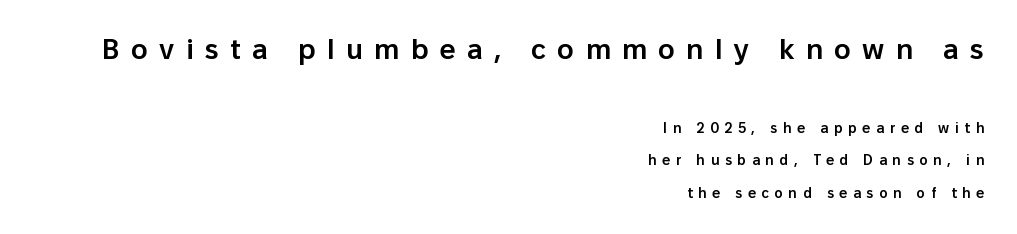
Q: Is the text bold? A: Semi-bold.
Q: Is the text italic (slanted)? A: No, it is upright.
Q: Is the typeface a serif or a sans-serif typeface? A: Sans-serif.
Q: Is the text underlined? A: No.
Q: How is the paragraph aligned? A: Right-aligned.
Q: Is the spacing between letters normal or unusually wide? A: Unusually wide.
Q: Is the spacing between lines tight, normal or loose? A: Loose.
Q: Which block of text is set in a larger size, the first (top) or the second (bottom)? A: The first (top) one.
Q: Width (condensed, normal, or wide)? A: Normal.
Q: Stroke contrast? A: Low.
Q: x-height? A: Medium.
Q: Monospaced? A: No.
